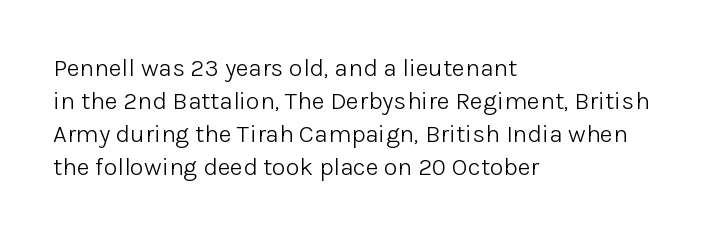
Q: Is the text bold? A: No.
Q: Is the text italic (slanted)? A: No, it is upright.
Q: Is the text underlined? A: No.
Q: How is the paragraph aligned? A: Left-aligned.
Q: Is the spacing between letters normal or unusually wide? A: Normal.
Q: Is the spacing between lines tight, normal or loose? A: Normal.
